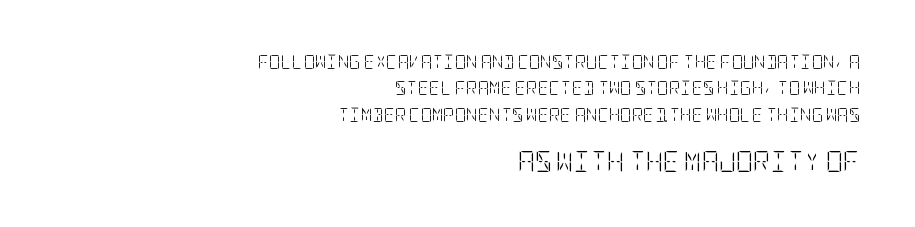
This reads as an unemphasized weight, regular at the heaviest. The more generous point size was reserved for the lower chunk. Is there any slant? The stems are plumb. Nobody touched the tracking dial on this one. Layout note: lines flush right. Beneath every word, the page is bare.
